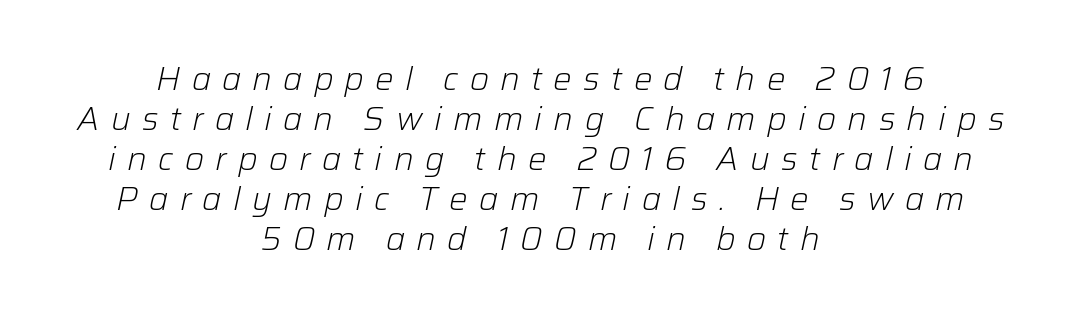
Q: Is the text bold? A: No.
Q: Is the text italic (slanted)? A: Yes, it leans right by about 12 degrees.
Q: Is the text underlined? A: No.
Q: How is the paragraph aligned? A: Centered.
Q: Is the spacing between letters normal or unusually wide? A: Unusually wide.
Q: Width (condensed, normal, or wide)? A: Normal.
Q: Stroke contrast? A: Low.
Q: x-height? A: Medium.
Q: Monospaced? A: No.
